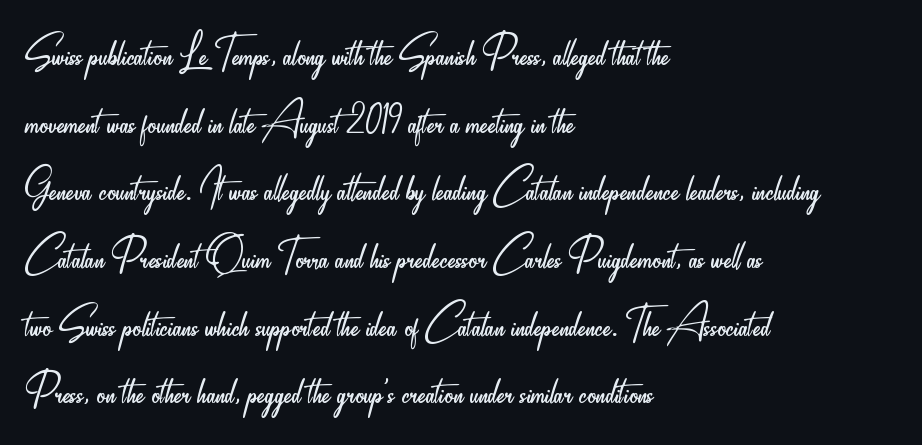
The image shows 55 px light, condensed sans-serif type; set left-aligned, line spacing 1.23x, normal letter spacing, not underlined; low stroke contrast and a small x-height.
